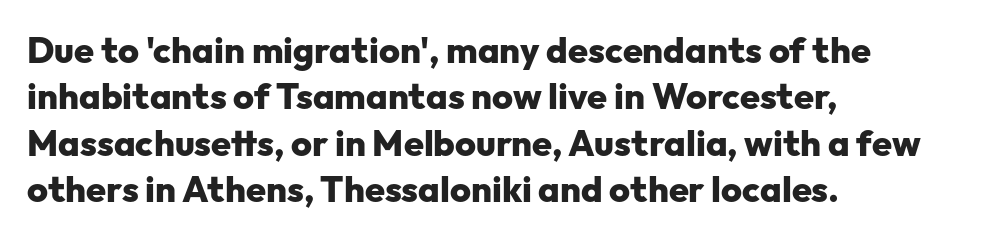
The image shows 36 px heavy sans-serif type, upright; set left-aligned, normal line spacing (1.29x), normal letter spacing, not underlined; low stroke contrast and a medium x-height.
